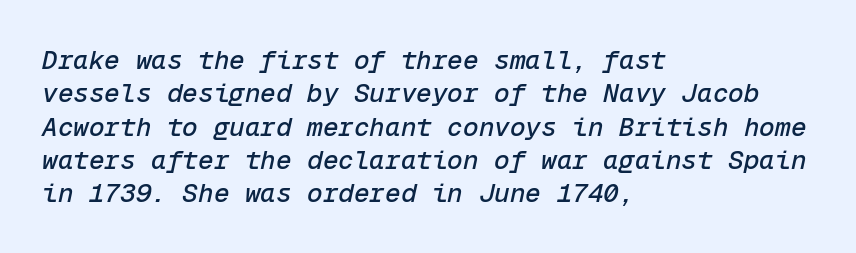
{"italic": "yes", "lean": "right", "slant_degrees": 12, "underline": "no", "align": "left", "line_spacing": "normal", "line_spacing_ratio": 1.28, "letter_spacing": "normal", "letter_spacing_em": 0.0, "glyph_px": 26}
